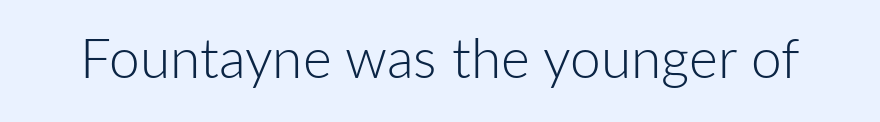
The image shows 55 px light sans-serif type, upright; set normal letter spacing, not underlined; low stroke contrast and a medium x-height.
